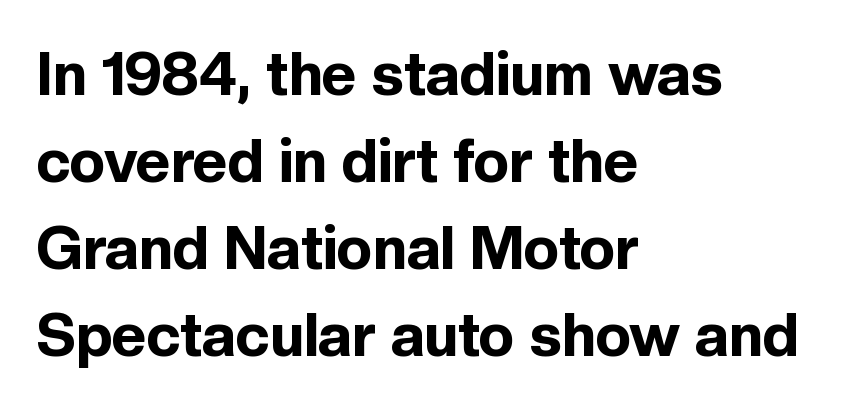
This is the regular roman posture of the typeface. Descenders are the only things crossing below the line. How would I describe the line gaps? Plain and ordinary. The tracking reads as untouched default to a designer's eye.
